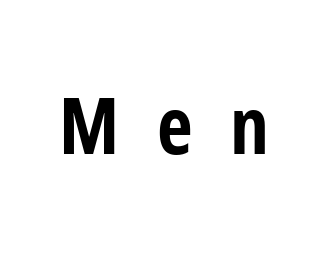
Is this a fixed-width face? No — the glyphs have proportional, varying widths. Underlining? Definitely not there. You'd pick this weight for a headline — it's a proper bold. This sample uses a sans-serif face.
